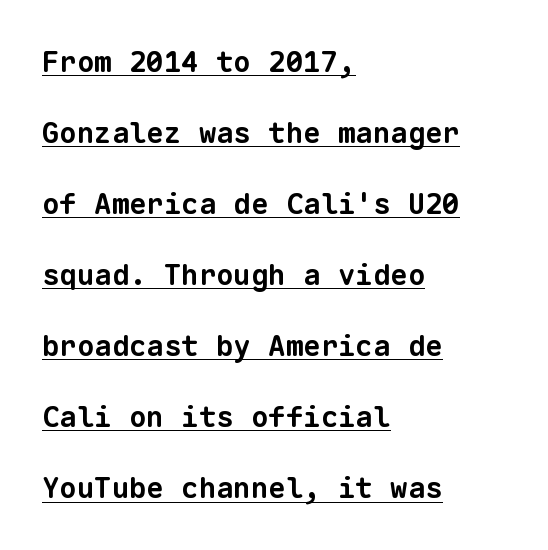
{"serif": "no", "bold": "yes", "weight": "bold", "width": "normal", "stroke_contrast": "low", "x_height": "medium", "monospaced": "yes", "underline": "yes", "align": "left", "line_spacing": "loose", "line_spacing_ratio": 2.45, "letter_spacing": "normal", "letter_spacing_em": 0.0, "glyph_px": 29}
